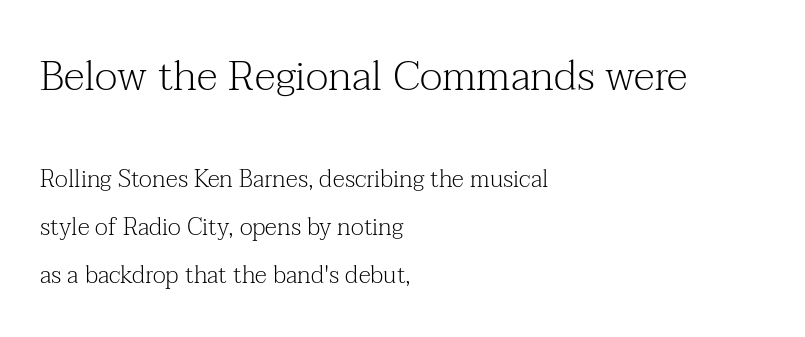
Q: Is the text bold? A: No.
Q: Is the text italic (slanted)? A: No, it is upright.
Q: Is the typeface a serif or a sans-serif typeface? A: Serif.
Q: Is the text underlined? A: No.
Q: How is the paragraph aligned? A: Left-aligned.
Q: Is the spacing between letters normal or unusually wide? A: Normal.
Q: Is the spacing between lines tight, normal or loose? A: Loose.
Q: Which block of text is set in a larger size, the first (top) or the second (bottom)? A: The first (top) one.
Q: Width (condensed, normal, or wide)? A: Normal.
Q: Stroke contrast? A: Medium.
Q: x-height? A: Medium.
Q: Monospaced? A: No.
